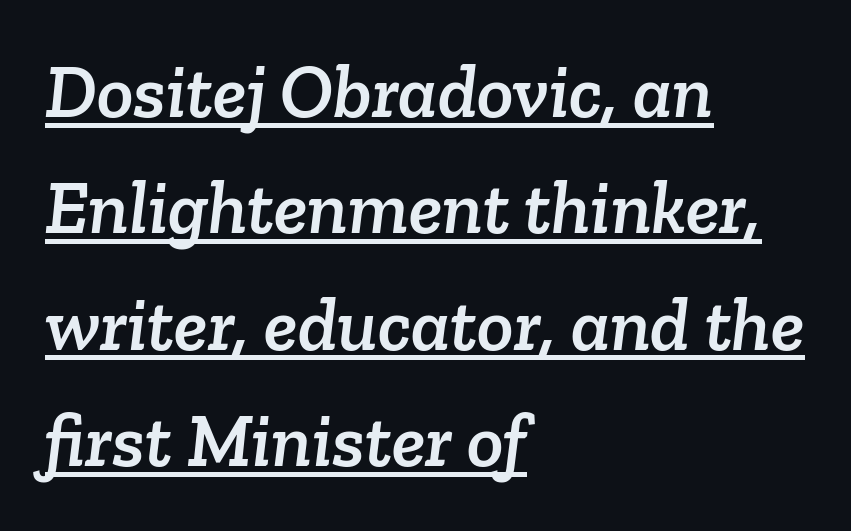
The image shows 76 px serif type; set left-aligned, normal line spacing (1.53x), normal letter spacing, underlined; low stroke contrast and a medium x-height.
